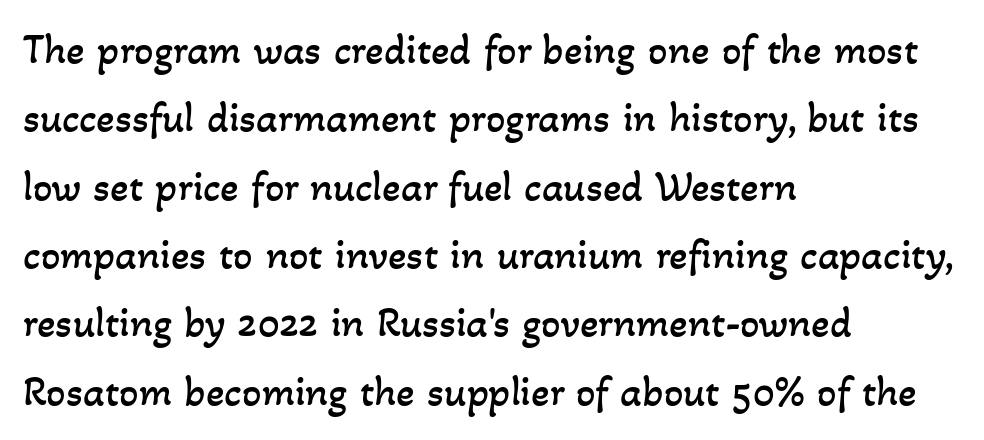
Q: Is the text bold? A: No.
Q: Is the text underlined? A: No.
Q: How is the paragraph aligned? A: Left-aligned.
Q: Is the spacing between letters normal or unusually wide? A: Normal.
Q: Is the spacing between lines tight, normal or loose? A: Normal.
Q: Width (condensed, normal, or wide)? A: Normal.
Q: Stroke contrast? A: Low.
Q: x-height? A: Small.
Q: Monospaced? A: No.
